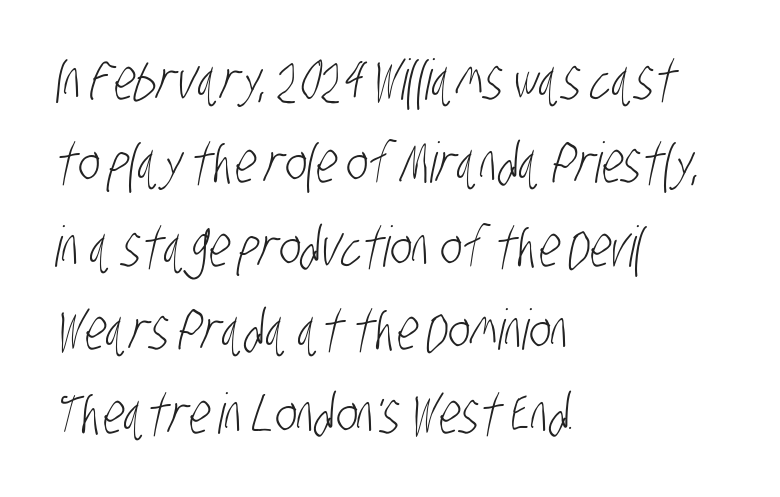
{"serif": "no", "bold": "no", "weight": "light", "width": "condensed", "stroke_contrast": "low", "x_height": "large", "monospaced": "no", "underline": "no", "align": "left", "line_spacing": "normal", "line_spacing_ratio": 1.49, "letter_spacing": "normal", "letter_spacing_em": 0.0, "glyph_px": 56}
